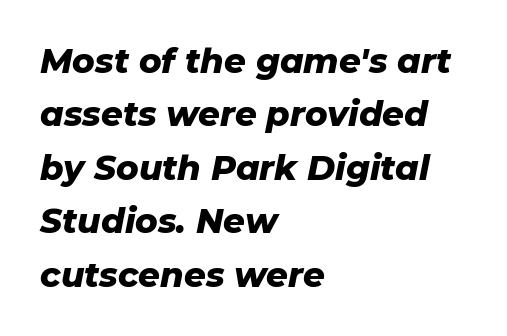
The face used here has a pronounced slope to its letters. Nobody drew a line under any word here. Caption: bold face, heavy strokes. Honestly, the letter spacing is just normal — you wouldn't notice it. Line spacing here is normal. The typesetter chose a ragged-right arrangement here.
